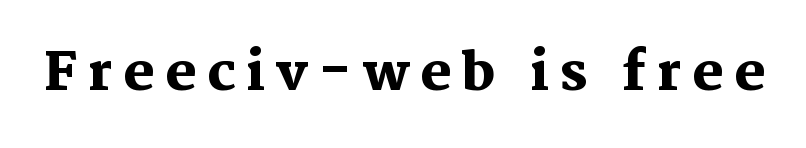
Q: Is the text bold? A: Yes.
Q: Is the text italic (slanted)? A: No, it is upright.
Q: Is the typeface a serif or a sans-serif typeface? A: Serif.
Q: Is the text underlined? A: No.
Q: Is the spacing between letters normal or unusually wide? A: Unusually wide.
Q: Width (condensed, normal, or wide)? A: Normal.
Q: Stroke contrast? A: Medium.
Q: x-height? A: Medium.
Q: Monospaced? A: No.
